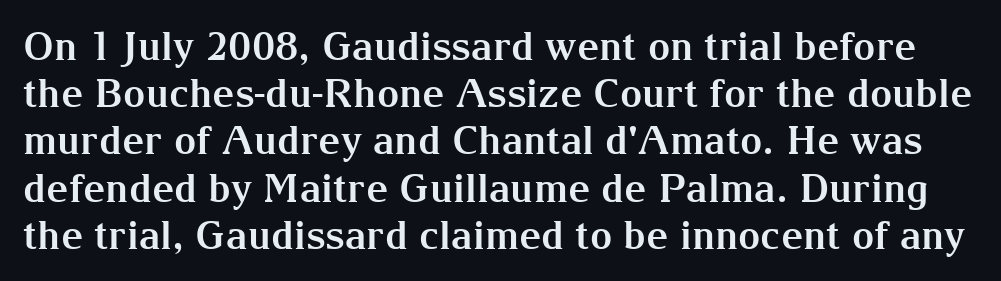
{"serif": "yes", "italic": "no", "bold": "yes", "weight": "bold", "width": "normal", "stroke_contrast": "medium", "x_height": "medium", "monospaced": "no", "underline": "no", "line_spacing_ratio": 1.21, "letter_spacing": "normal", "letter_spacing_em": 0.0, "glyph_px": 39}
